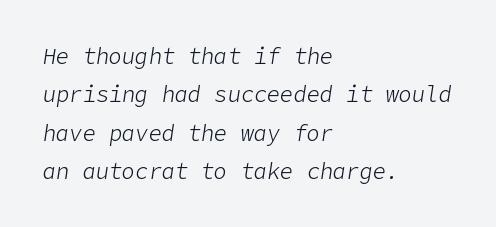
{"italic": "yes", "lean": "right", "slant_degrees": 9, "bold": "no", "underline": "no", "align": "left", "line_spacing_ratio": 1.74, "letter_spacing": "normal", "letter_spacing_em": 0.0, "glyph_px": 22}
